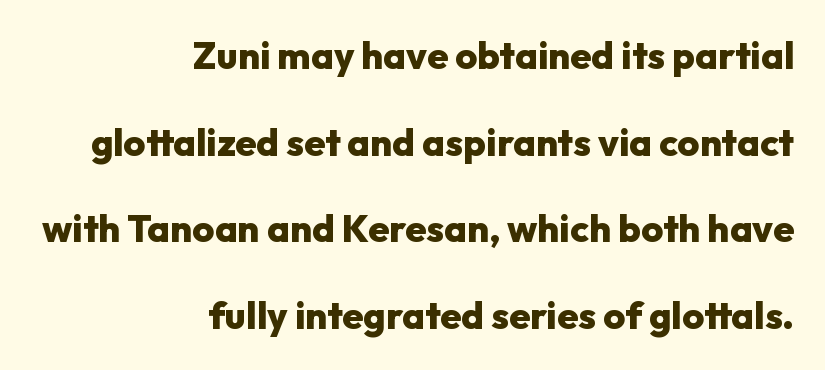
{"serif": "no", "italic": "no", "bold": "yes", "weight": "heavy", "width": "normal", "stroke_contrast": "low", "x_height": "medium", "monospaced": "no", "underline": "no", "align": "right", "line_spacing": "loose", "line_spacing_ratio": 2.28, "letter_spacing": "normal", "letter_spacing_em": 0.0, "glyph_px": 38}
